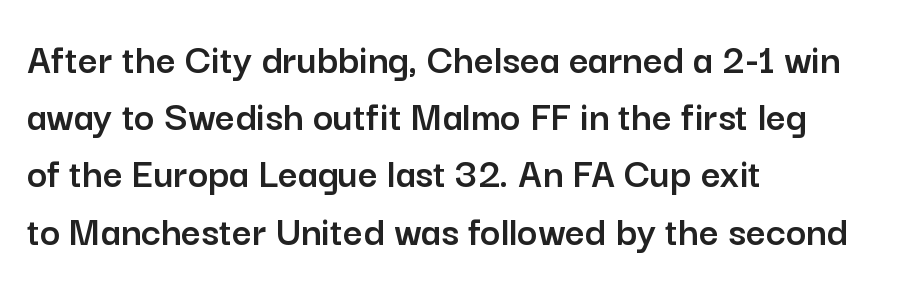
{"serif": "no", "italic": "no", "width": "normal", "stroke_contrast": "low", "x_height": "medium", "monospaced": "no", "underline": "no", "align": "left", "line_spacing": "normal", "line_spacing_ratio": 1.33, "letter_spacing": "normal", "letter_spacing_em": 0.0, "glyph_px": 43}
